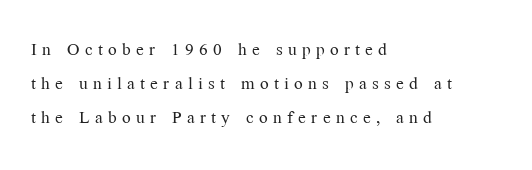
The image shows 23 px text type, upright; set left-aligned, normal line spacing (1.47x), unusually wide letter spacing (+0.23 em), not underlined.
